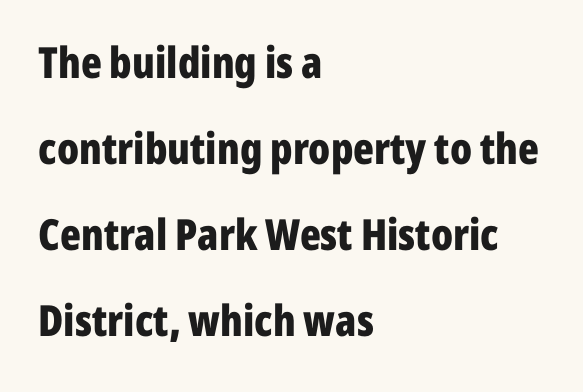
{"serif": "no", "italic": "no", "bold": "yes", "weight": "bold", "width": "condensed", "stroke_contrast": "low", "x_height": "medium", "monospaced": "no", "underline": "no", "align": "left", "line_spacing": "loose", "line_spacing_ratio": 2.0, "letter_spacing": "normal", "letter_spacing_em": 0.0, "glyph_px": 43}
